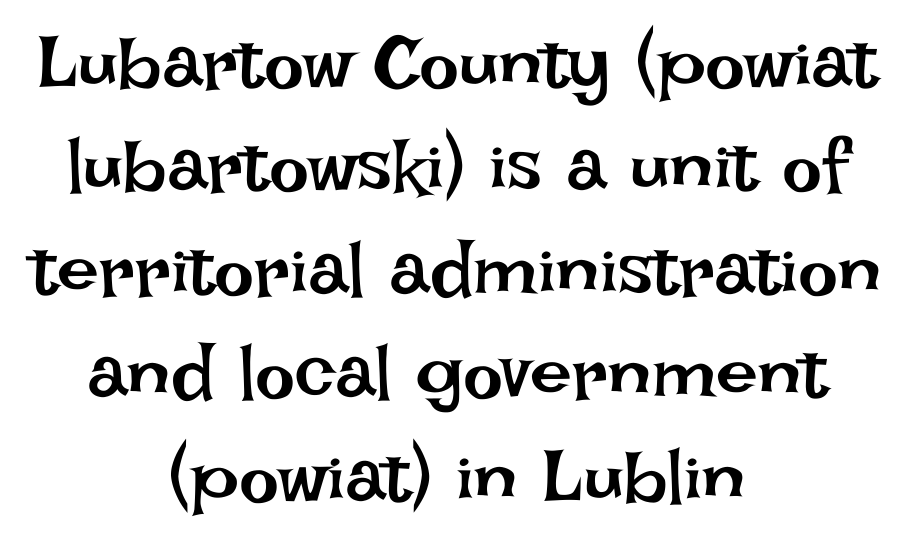
The image shows 75 px regular-weight type, upright; set centered, normal line spacing (1.38x), normal letter spacing, not underlined; low stroke contrast and a large x-height.
